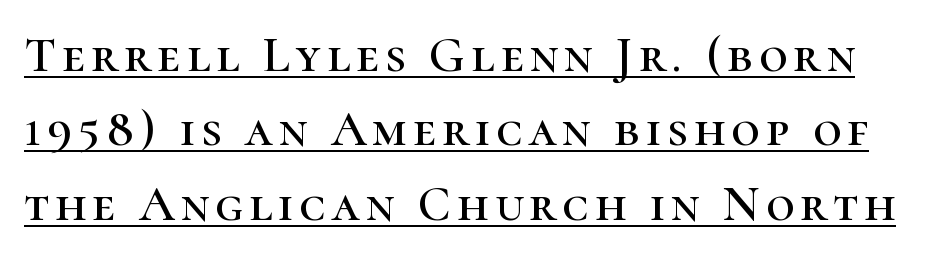
Q: Is the text italic (slanted)? A: No, it is upright.
Q: Is the typeface a serif or a sans-serif typeface? A: Serif.
Q: Is the text underlined? A: Yes.
Q: Is the spacing between lines tight, normal or loose? A: Normal.
Q: Width (condensed, normal, or wide)? A: Normal.
Q: Stroke contrast? A: High.
Q: x-height? A: Medium.
Q: Monospaced? A: No.
